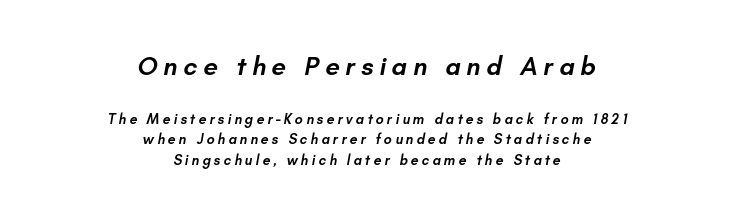
The image shows 26 px text type; set centered, normal line spacing (1.44x), unusually wide letter spacing (+0.22 em), not underlined; the first (top) block is 1.86x larger.
